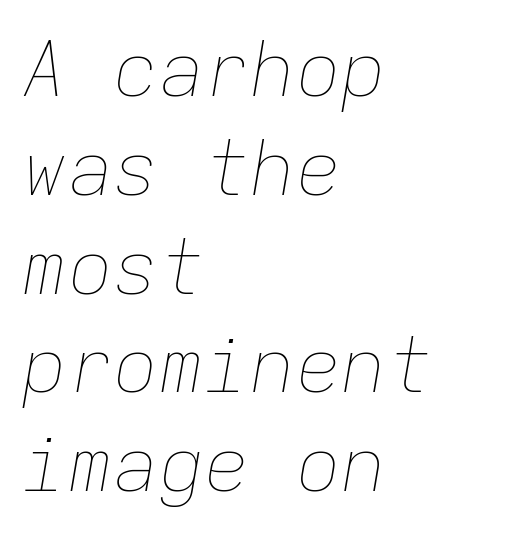
{"italic": "yes", "lean": "right", "slant_degrees": 9, "bold": "no", "weight": "thin", "width": "normal", "stroke_contrast": "low", "x_height": "medium", "monospaced": "yes", "underline": "no", "align": "left", "line_spacing": "normal", "line_spacing_ratio": 1.3, "letter_spacing": "normal", "letter_spacing_em": 0.0, "glyph_px": 76}
